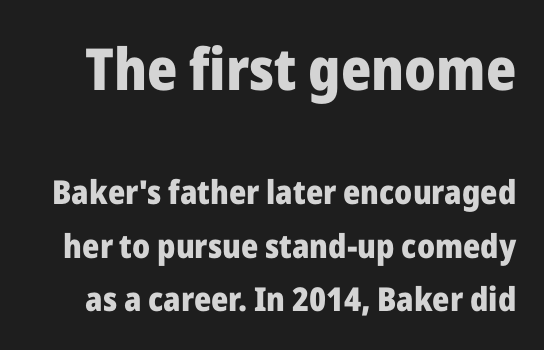
{"serif": "no", "italic": "no", "bold": "yes", "weight": "heavy", "width": "normal", "stroke_contrast": "low", "x_height": "medium", "monospaced": "no", "underline": "no", "line_spacing": "normal", "line_spacing_ratio": 1.62, "letter_spacing": "normal", "letter_spacing_em": 0.0, "larger_block": "first", "size_ratio": 1.76, "glyph_px": 58}
